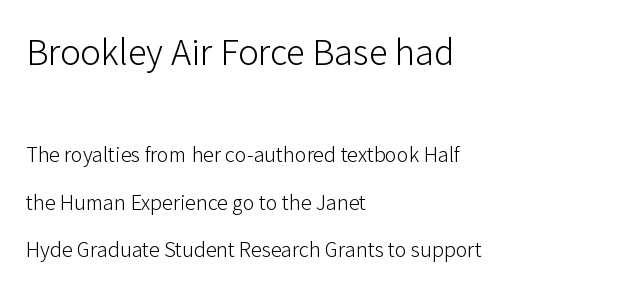
The image shows 38 px light sans-serif type, upright; set left-aligned, loose line spacing (2.17x), normal letter spacing, not underlined; the first (top) block is 1.73x larger; low stroke contrast and a medium x-height.
